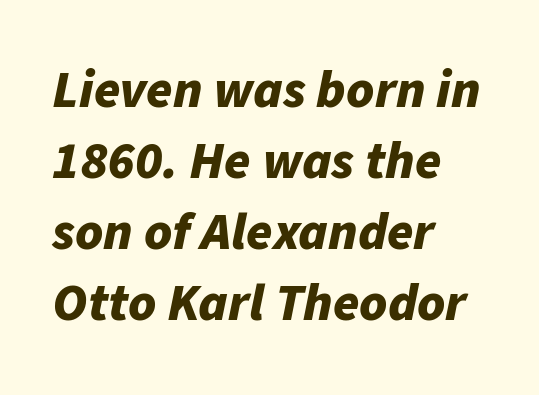
Q: Is the text bold? A: Yes.
Q: Is the text italic (slanted)? A: Yes, it leans right by about 11 degrees.
Q: Is the text underlined? A: No.
Q: How is the paragraph aligned? A: Left-aligned.
Q: Is the spacing between letters normal or unusually wide? A: Normal.
Q: Is the spacing between lines tight, normal or loose? A: Normal.
Q: Width (condensed, normal, or wide)? A: Normal.
Q: Stroke contrast? A: Low.
Q: x-height? A: Medium.
Q: Monospaced? A: No.
